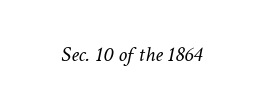
{"italic": "yes", "lean": "right", "slant_degrees": 11, "bold": "no", "underline": "no", "align": "center", "letter_spacing": "normal", "letter_spacing_em": 0.0, "glyph_px": 22}
